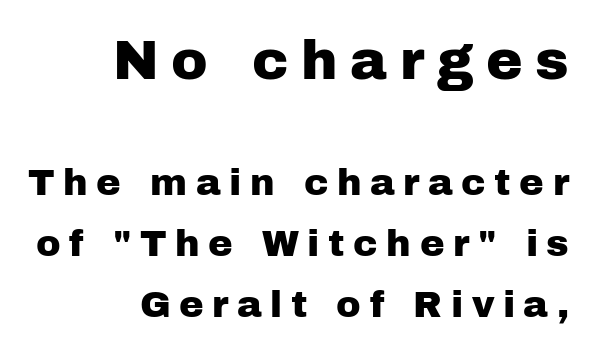
The image shows 55 px sans-serif type, upright; set right-aligned, normal line spacing (1.64x), unusually wide letter spacing (+0.23 em), not underlined; the first (top) block is 1.49x larger; low stroke contrast and a medium x-height.
